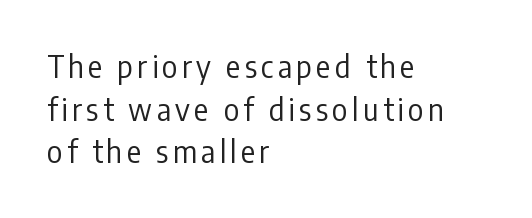
{"serif": "no", "italic": "no", "bold": "no", "weight": "regular", "width": "condensed", "stroke_contrast": "low", "x_height": "medium", "monospaced": "no", "underline": "no", "align": "left", "line_spacing": "normal", "line_spacing_ratio": 1.42, "glyph_px": 30}
